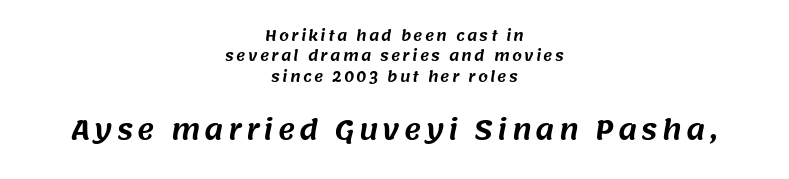
Q: Is the text underlined? A: No.
Q: How is the paragraph aligned? A: Centered.
Q: Is the spacing between lines tight, normal or loose? A: Normal.
Q: Which block of text is set in a larger size, the first (top) or the second (bottom)? A: The second (bottom) one.
